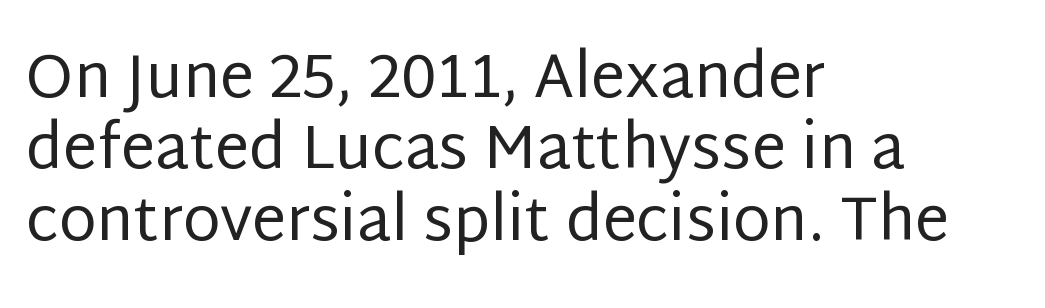
The image shows 61 px regular-weight sans-serif type, upright; set left-aligned, line spacing 1.17x, normal letter spacing, not underlined; low stroke contrast and a large x-height.
